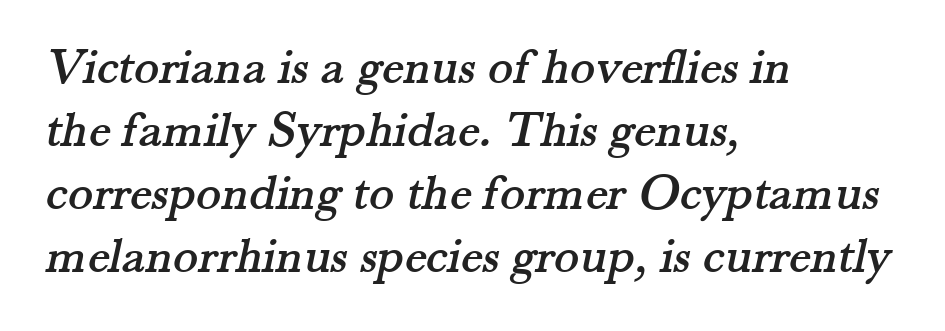
The setting favours the left margin, as ordinary paragraphs usually do. A typesetter would call this proportional, since set widths differ per character. Has an underline been added? It has not. This is serif lettering, the kind often seen in printed books. The type is set solid horizontally, with unmodified tracking.
